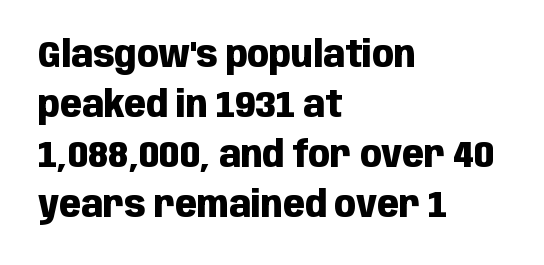
The image shows 36 px heavy, condensed sans-serif type, upright; set left-aligned, normal line spacing (1.39x), normal letter spacing, not underlined; low stroke contrast and a large x-height.
